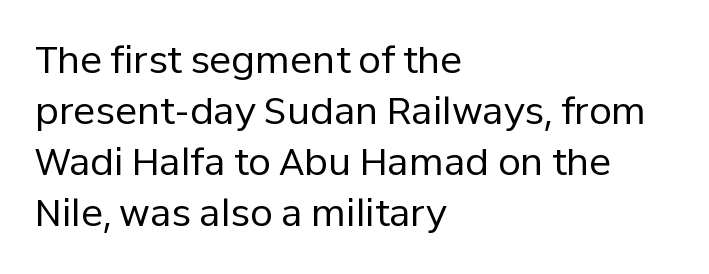
Characters follow at the spacing the type designer built in. Horizontal alignment here is leftward, the default for most running prose. The specimen reads as upright at a glance. Underlining? Definitely not there. Line spacing here is normal.
